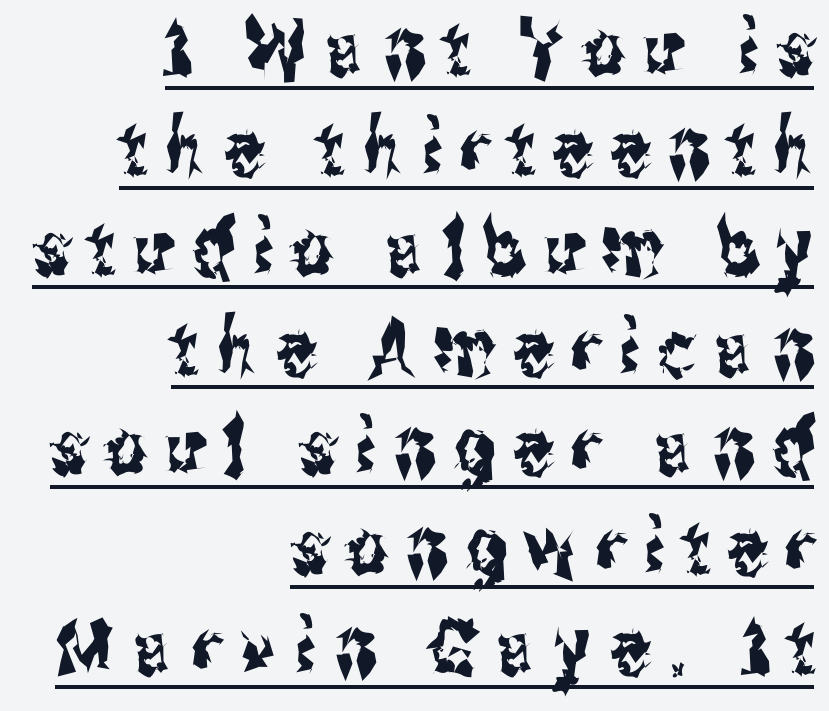
Each line ends at the same right margin while the left side varies. The letters carry no serifs — their stems end cleanly without finishing strokes. A typesetter would call this heavily tracked-out type. Does the leading feel generous? No, just average. Is this a fixed-width face? No — the glyphs have proportional, varying widths.
